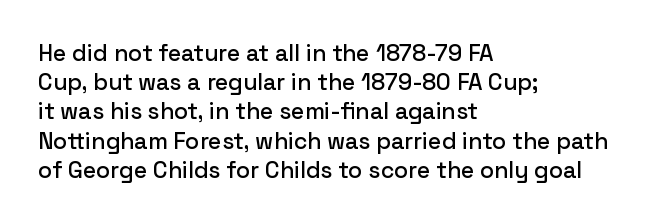
{"italic": "no", "underline": "no", "align": "left", "line_spacing": "normal", "line_spacing_ratio": 1.27, "letter_spacing": "normal", "letter_spacing_em": 0.0, "glyph_px": 23}
